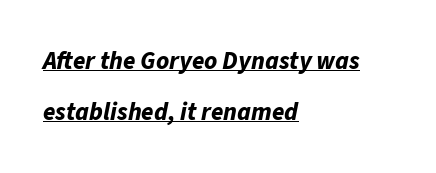
{"italic": "yes", "lean": "right", "slant_degrees": 11, "bold": "yes", "underline": "yes", "align": "left", "line_spacing": "loose", "line_spacing_ratio": 2.03, "letter_spacing": "normal", "letter_spacing_em": 0.0, "glyph_px": 25}
